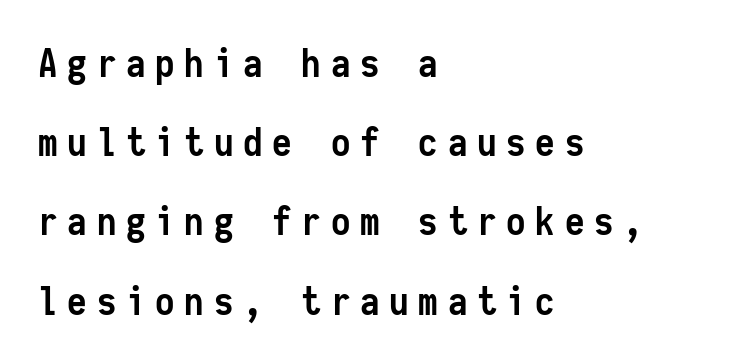
The image shows 39 px semibold, condensed sans-serif type, upright, monospaced; set left-aligned, loose line spacing (2.03x), unusually wide letter spacing (+0.25 em), not underlined; low stroke contrast and a medium x-height.
